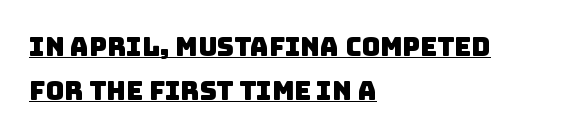
Q: Is the text underlined? A: Yes.
Q: How is the paragraph aligned? A: Left-aligned.
Q: Is the spacing between letters normal or unusually wide? A: Normal.
Q: Is the spacing between lines tight, normal or loose? A: Normal.
